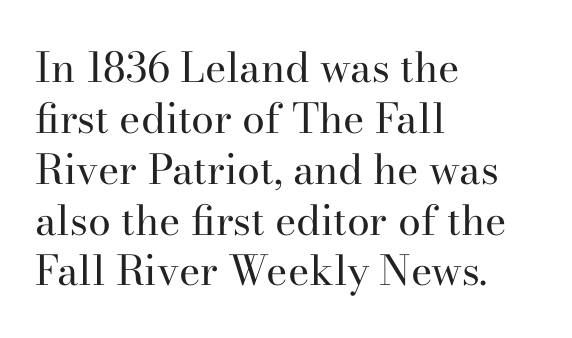
Q: Is the text bold? A: No.
Q: Is the text italic (slanted)? A: No, it is upright.
Q: Is the typeface a serif or a sans-serif typeface? A: Serif.
Q: Is the text underlined? A: No.
Q: How is the paragraph aligned? A: Left-aligned.
Q: Is the spacing between letters normal or unusually wide? A: Normal.
Q: Width (condensed, normal, or wide)? A: Normal.
Q: Stroke contrast? A: High.
Q: x-height? A: Small.
Q: Monospaced? A: No.
